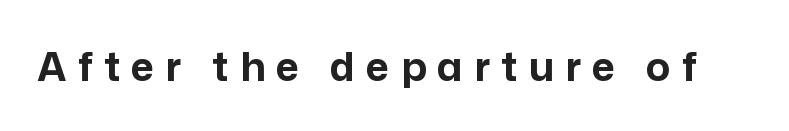
Q: Is the text bold? A: Yes.
Q: Is the text italic (slanted)? A: No, it is upright.
Q: Is the typeface a serif or a sans-serif typeface? A: Sans-serif.
Q: Is the text underlined? A: No.
Q: Is the spacing between letters normal or unusually wide? A: Unusually wide.
Q: Width (condensed, normal, or wide)? A: Normal.
Q: Stroke contrast? A: Low.
Q: x-height? A: Medium.
Q: Monospaced? A: No.
